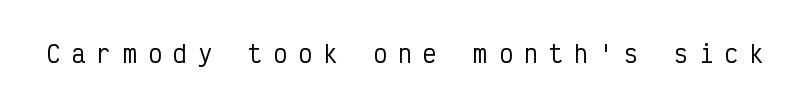
The image shows 23 px text type, upright; set unusually wide letter spacing (+0.49 em), not underlined.
